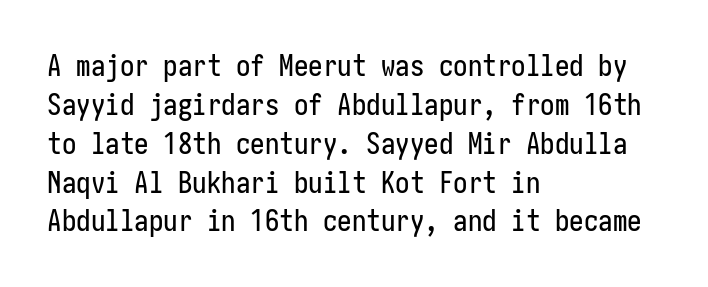
The image shows 29 px condensed sans-serif type, upright; set left-aligned, normal line spacing (1.34x), normal letter spacing, not underlined; low stroke contrast and a medium x-height.
